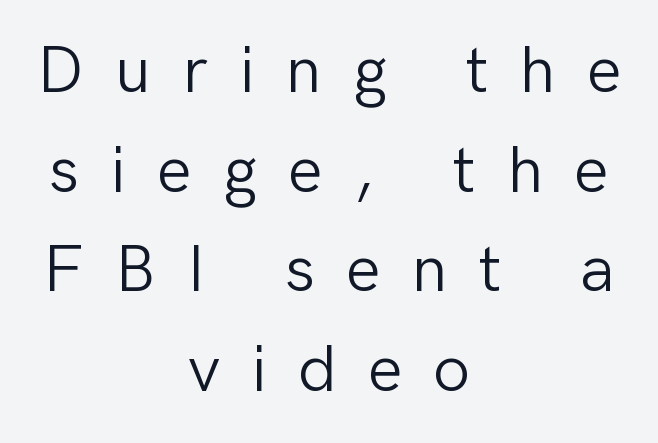
The image shows 66 px light sans-serif type, upright; set centered, normal line spacing (1.51x), unusually wide letter spacing (+0.47 em), not underlined; low stroke contrast and a medium x-height.
